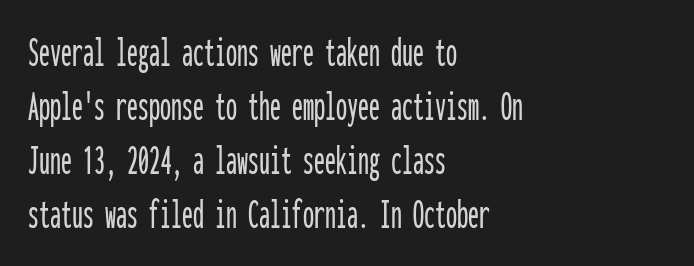
The image shows 44 px condensed sans-serif type, upright, monospaced; set left-aligned, line spacing 1.23x, normal letter spacing, not underlined; low stroke contrast and a medium x-height.
